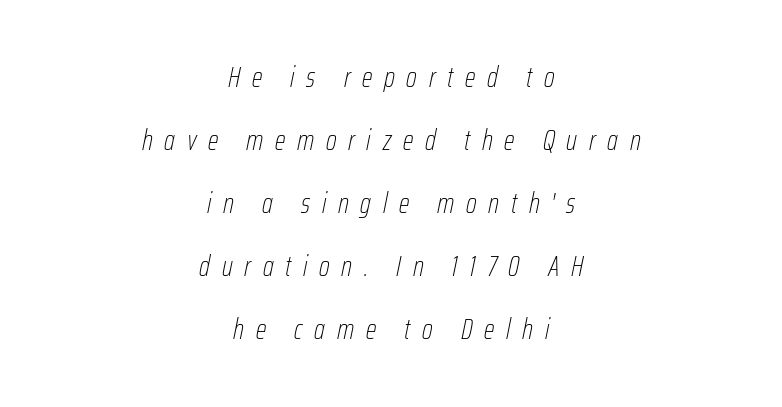
{"italic": "yes", "lean": "right", "slant_degrees": 12, "bold": "no", "weight": "thin", "width": "condensed", "stroke_contrast": "low", "x_height": "medium", "monospaced": "no", "underline": "no", "align": "center", "line_spacing": "loose", "line_spacing_ratio": 2.25, "letter_spacing": "wide", "letter_spacing_em": 0.42, "glyph_px": 28}
